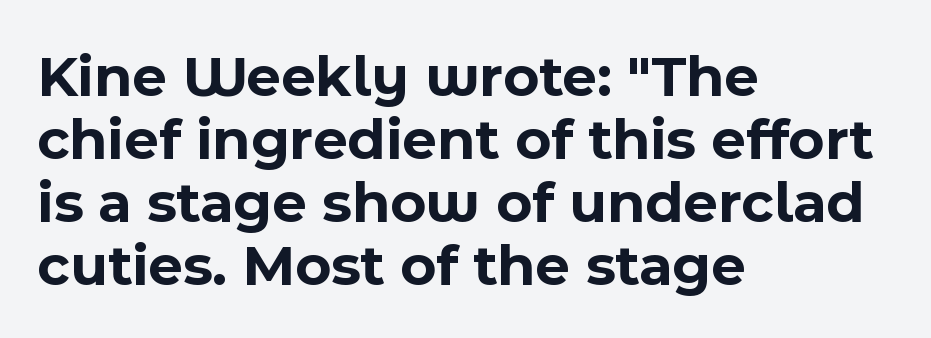
{"serif": "no", "italic": "no", "bold": "yes", "weight": "bold", "width": "normal", "x_height": "medium", "monospaced": "no", "underline": "no", "align": "left", "line_spacing": "tight", "line_spacing_ratio": 1.05, "letter_spacing": "normal", "letter_spacing_em": 0.0, "glyph_px": 60}
